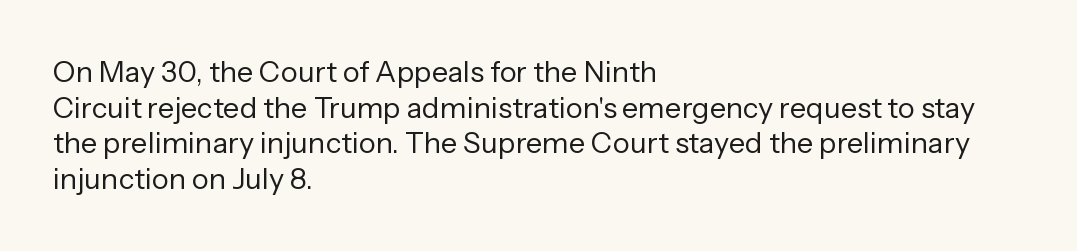
{"serif": "no", "italic": "no", "bold": "no", "weight": "regular", "width": "normal", "stroke_contrast": "low", "x_height": "medium", "monospaced": "no", "underline": "no", "align": "left", "line_spacing_ratio": 1.23, "letter_spacing": "normal", "letter_spacing_em": 0.0, "glyph_px": 29}
